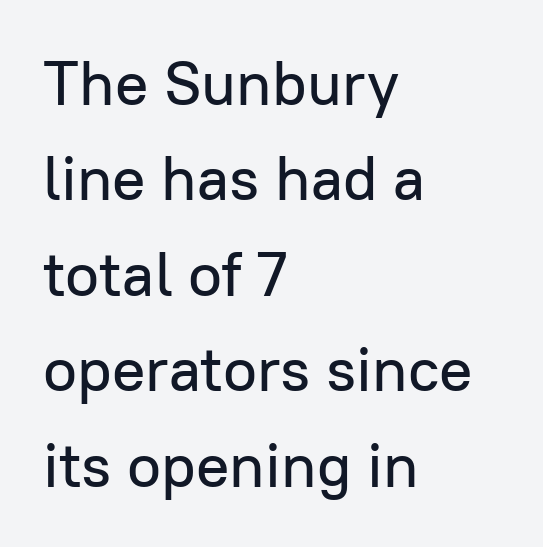
{"serif": "no", "italic": "no", "width": "normal", "stroke_contrast": "low", "x_height": "medium", "monospaced": "no", "underline": "no", "align": "left", "line_spacing": "normal", "line_spacing_ratio": 1.54, "letter_spacing": "normal", "letter_spacing_em": 0.0, "glyph_px": 62}
